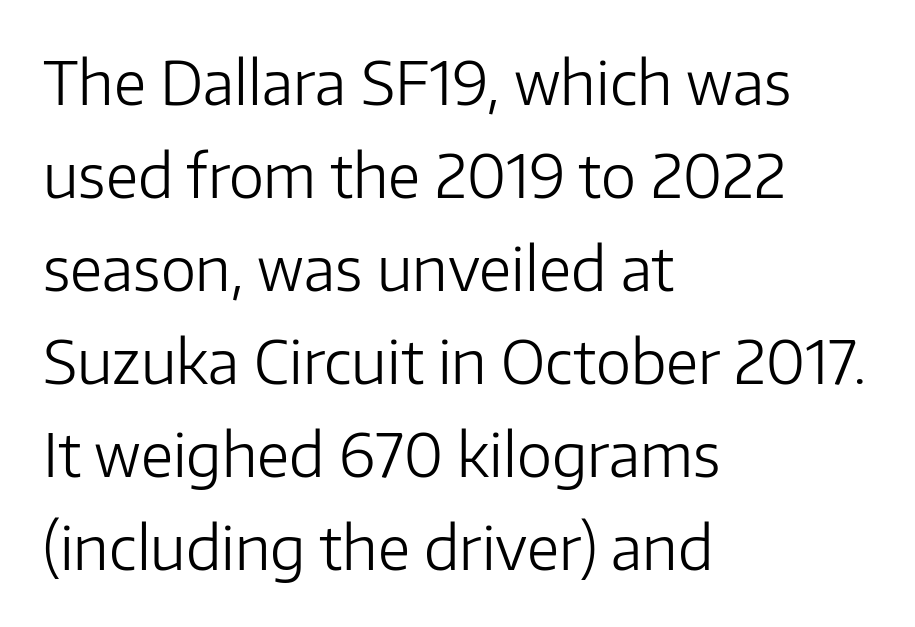
{"serif": "no", "italic": "no", "bold": "no", "weight": "light", "width": "normal", "stroke_contrast": "low", "x_height": "medium", "monospaced": "no", "underline": "no", "align": "left", "line_spacing": "normal", "line_spacing_ratio": 1.55, "letter_spacing": "normal", "letter_spacing_em": 0.0, "glyph_px": 60}
